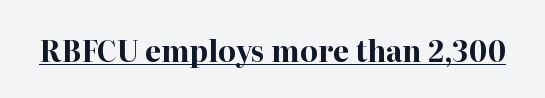
The image shows 29 px bold serif type, upright; set normal letter spacing, underlined; high stroke contrast and a medium x-height.
